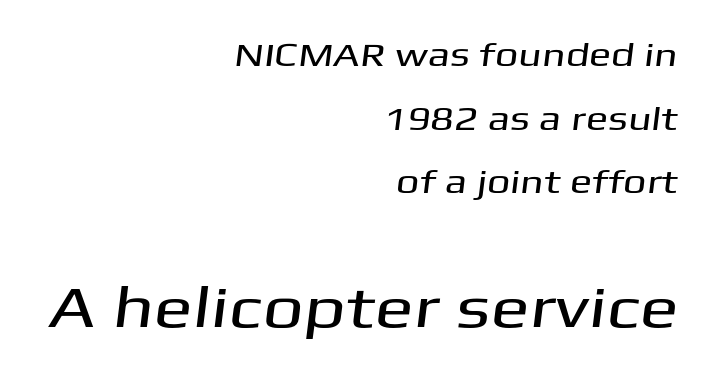
{"serif": "no", "width": "wide", "stroke_contrast": "medium", "x_height": "medium", "monospaced": "no", "underline": "no", "align": "right", "line_spacing": "loose", "line_spacing_ratio": 1.93, "letter_spacing": "normal", "letter_spacing_em": 0.0, "larger_block": "second", "size_ratio": 1.76, "glyph_px": 58}
